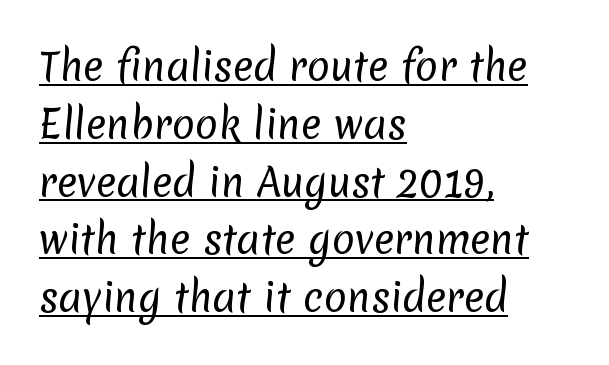
The image shows 38 px regular-weight sans-serif type; set left-aligned, normal line spacing (1.52x), normal letter spacing, underlined; low stroke contrast and a medium x-height.
